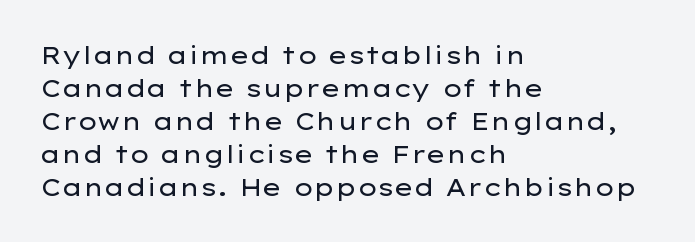
The image shows 24 px text type, upright; set left-aligned, normal line spacing (1.37x), normal letter spacing, not underlined.
